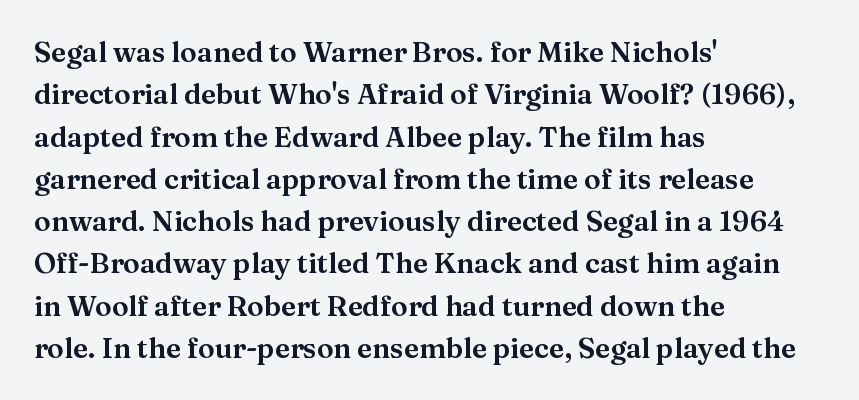
A typesetter would mark this as roman, not italic. Varying glyph widths throughout — classic text-font behaviour. Inter-character spacing is left at the font's built-in metrics. The typeface chosen for these lines features serifs. The foot of each line stays bare and open. One glance says typical: line gaps are just what's usual.
